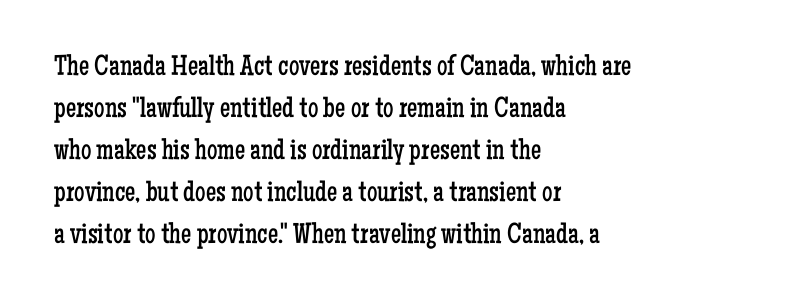
The image shows 29 px regular-weight, condensed serif type, upright; set left-aligned, normal line spacing (1.45x), normal letter spacing, not underlined; low stroke contrast and a medium x-height.
